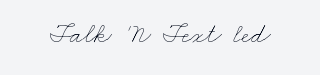
The image shows 28 px thin, wide type; set normal letter spacing, not underlined; low stroke contrast and a small x-height.
